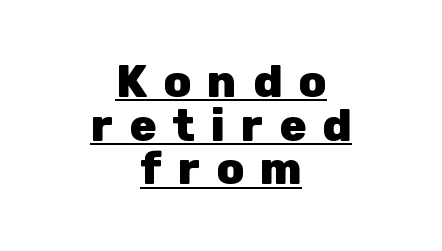
The image shows 45 px heavy sans-serif type, upright; set centered, tight line spacing (0.97x), unusually wide letter spacing (+0.36 em), underlined; low stroke contrast and a medium x-height.
